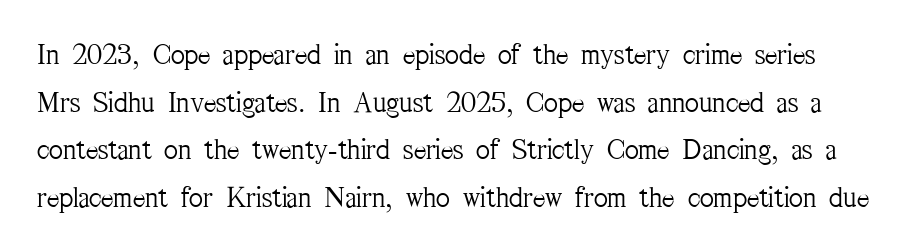
The face used here is rendered with its standard letterfit. The face used here is proportionally spaced, like ordinary book or web type. The strokes carry an ordinary text weight at most. Anything drawn beneath the words? Only blank space. Are there feet on the stems? There are — it's a serif. The designer left line spacing at the default.
